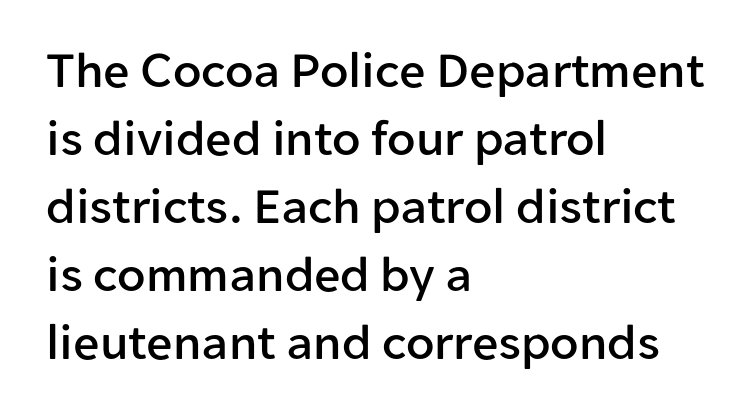
The image shows 52 px sans-serif type, upright; set left-aligned, normal line spacing (1.31x), normal letter spacing, not underlined; low stroke contrast and a medium x-height.
